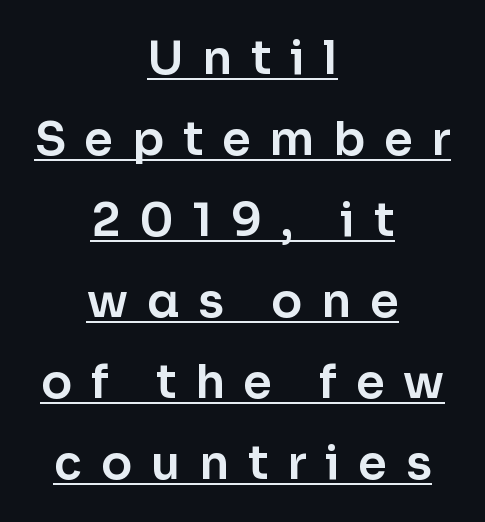
The image shows 46 px sans-serif type, upright; set centered, line spacing 1.76x, unusually wide letter spacing (+0.41 em), underlined; low stroke contrast and a medium x-height.
